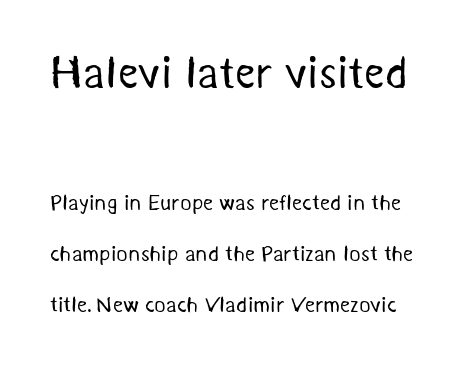
Q: Is the text bold? A: No.
Q: Is the typeface a serif or a sans-serif typeface? A: Sans-serif.
Q: Is the text underlined? A: No.
Q: Is the spacing between letters normal or unusually wide? A: Normal.
Q: Is the spacing between lines tight, normal or loose? A: Loose.
Q: Which block of text is set in a larger size, the first (top) or the second (bottom)? A: The first (top) one.
Q: Width (condensed, normal, or wide)? A: Normal.
Q: Stroke contrast? A: Medium.
Q: x-height? A: Medium.
Q: Monospaced? A: No.
